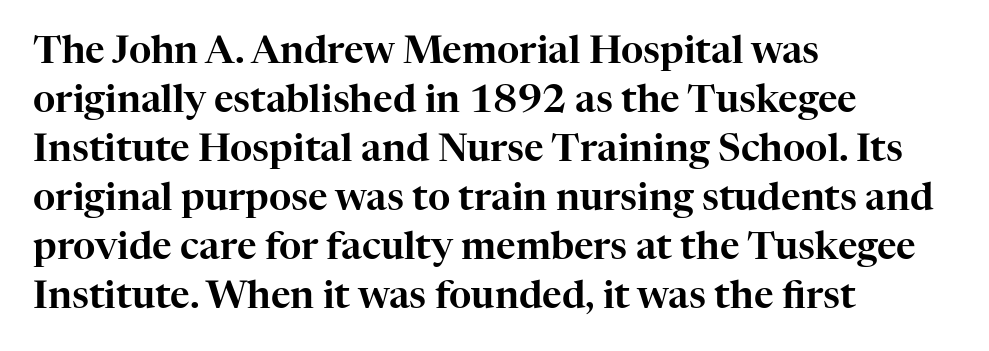
The image shows 38 px serif type, upright; set left-aligned, normal line spacing (1.29x), normal letter spacing, not underlined; high stroke contrast and a medium x-height.
